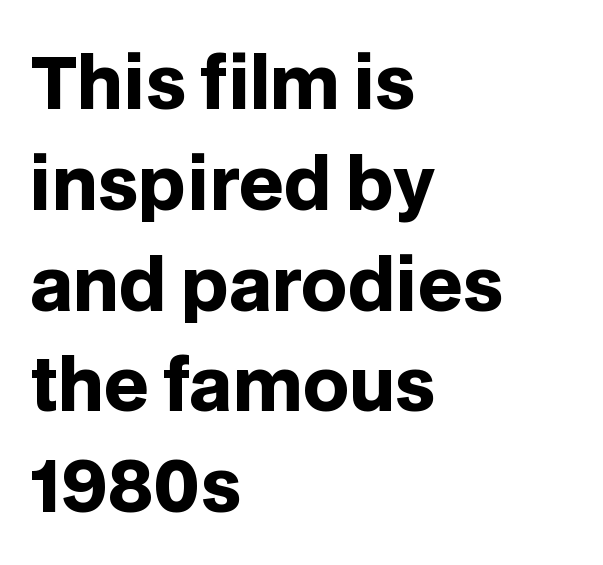
Q: Is the text bold? A: Yes.
Q: Is the text italic (slanted)? A: No, it is upright.
Q: Is the typeface a serif or a sans-serif typeface? A: Sans-serif.
Q: Is the text underlined? A: No.
Q: How is the paragraph aligned? A: Left-aligned.
Q: Is the spacing between letters normal or unusually wide? A: Normal.
Q: Is the spacing between lines tight, normal or loose? A: Normal.
Q: Width (condensed, normal, or wide)? A: Normal.
Q: Stroke contrast? A: Low.
Q: x-height? A: Large.
Q: Monospaced? A: No.
